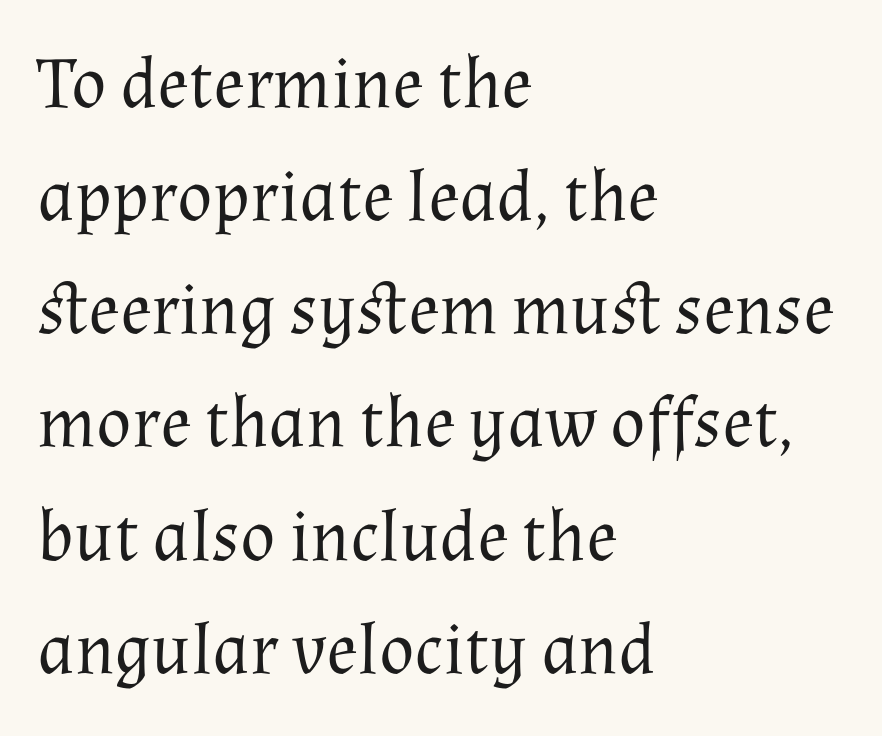
Q: Is the text bold? A: No.
Q: Is the text italic (slanted)? A: No, it is upright.
Q: Is the typeface a serif or a sans-serif typeface? A: Serif.
Q: Is the text underlined? A: No.
Q: How is the paragraph aligned? A: Left-aligned.
Q: Is the spacing between letters normal or unusually wide? A: Normal.
Q: Is the spacing between lines tight, normal or loose? A: Normal.
Q: Width (condensed, normal, or wide)? A: Normal.
Q: Stroke contrast? A: Medium.
Q: x-height? A: Medium.
Q: Monospaced? A: No.
